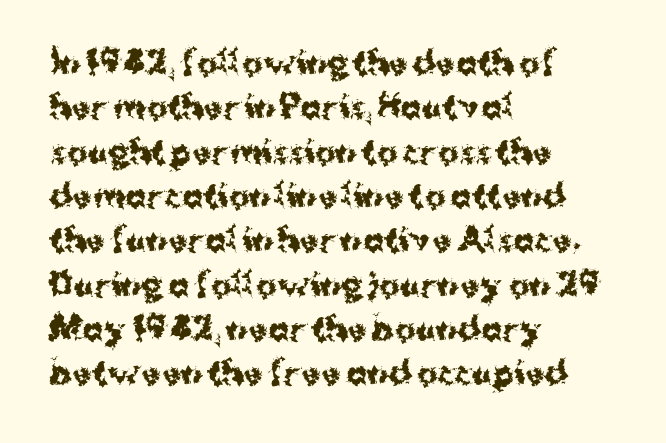
{"serif": "no", "italic": "no", "bold": "yes", "weight": "bold", "width": "normal", "stroke_contrast": "medium", "x_height": "medium", "monospaced": "no", "underline": "no", "align": "left", "line_spacing": "normal", "line_spacing_ratio": 1.43, "letter_spacing": "normal", "letter_spacing_em": 0.0, "glyph_px": 31}
